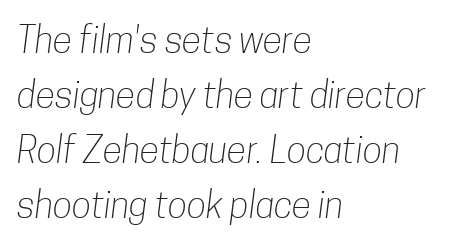
The baseline area is clear. These lines are set flush left with a ragged right edge. Regarding serifs, this sample does without them. Note the varied advance widths — an 'i' is clearly narrower than an 'm'.
